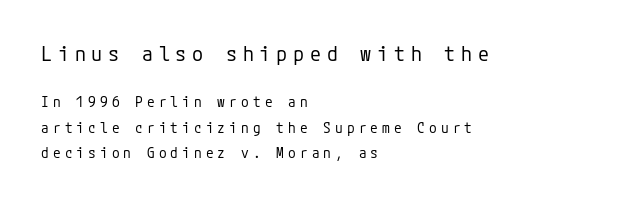
The image shows 20 px text type, upright; set left-aligned, line spacing 1.82x, unusually wide letter spacing (+0.29 em), not underlined; the first (top) block is 1.43x larger.
